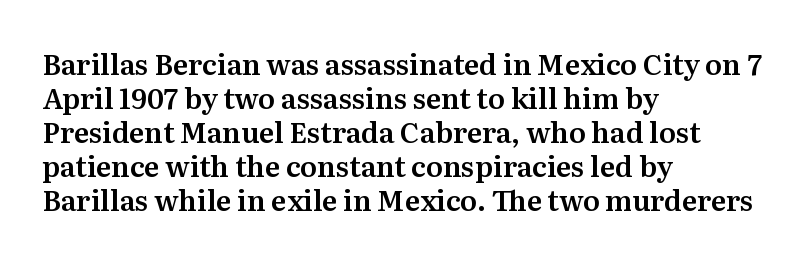
{"serif": "yes", "italic": "no", "width": "normal", "stroke_contrast": "medium", "x_height": "medium", "monospaced": "no", "underline": "no", "align": "left", "line_spacing_ratio": 1.21, "letter_spacing": "normal", "letter_spacing_em": 0.0, "glyph_px": 28}
